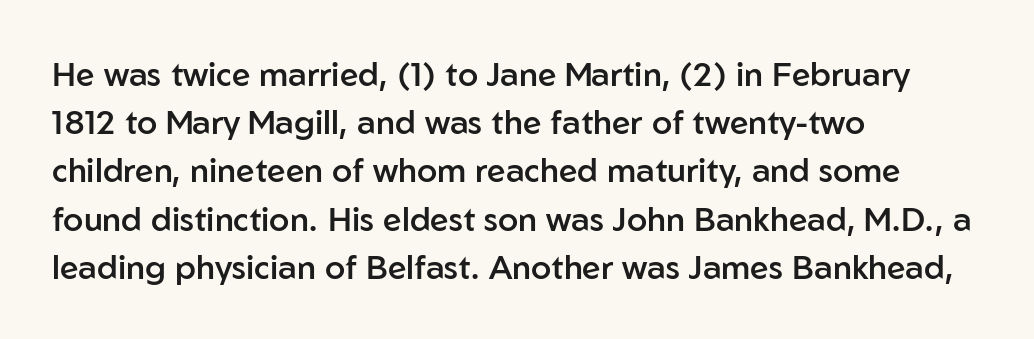
{"serif": "no", "italic": "no", "bold": "semi", "weight": "semibold", "width": "normal", "stroke_contrast": "low", "x_height": "medium", "monospaced": "no", "underline": "no", "align": "left", "line_spacing": "normal", "line_spacing_ratio": 1.46, "letter_spacing": "normal", "letter_spacing_em": 0.0, "glyph_px": 33}
